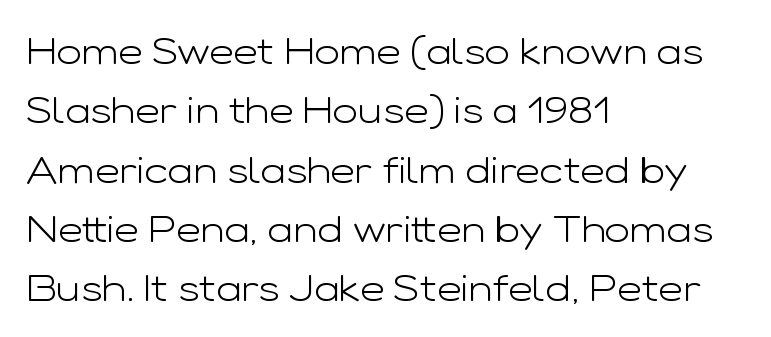
{"serif": "no", "italic": "no", "bold": "no", "weight": "light", "width": "wide", "stroke_contrast": "low", "x_height": "medium", "monospaced": "no", "underline": "no", "align": "left", "line_spacing": "normal", "line_spacing_ratio": 1.56, "letter_spacing": "normal", "letter_spacing_em": 0.0, "glyph_px": 38}
